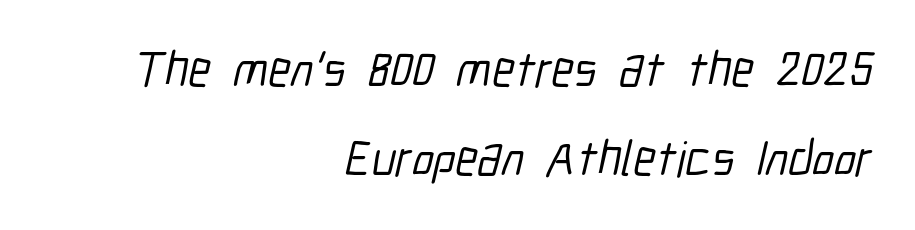
The image shows 50 px condensed sans-serif type; set right-aligned, line spacing 1.79x, normal letter spacing, not underlined; low stroke contrast and a medium x-height.
